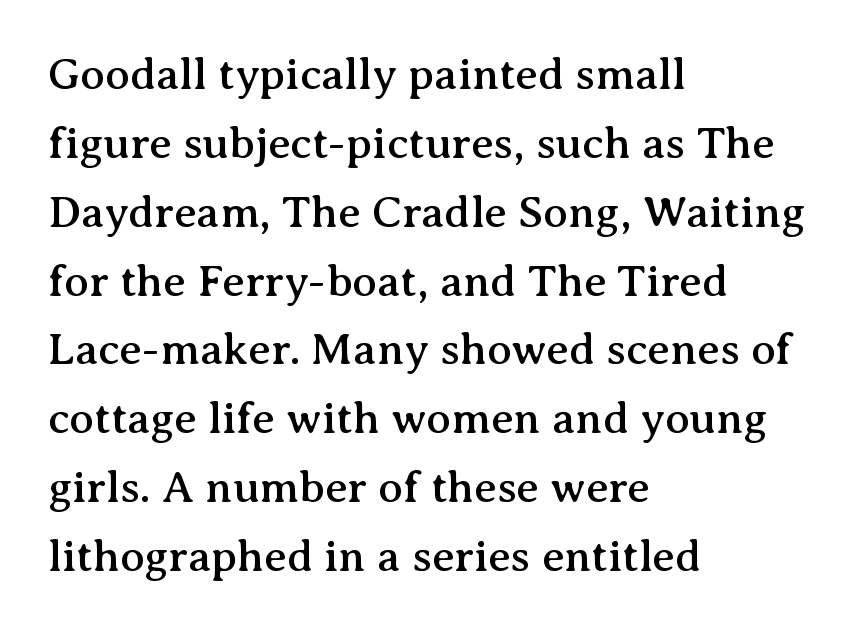
The image shows 45 px serif type, upright; set left-aligned, normal line spacing (1.53x), normal letter spacing, not underlined; medium stroke contrast and a medium x-height.
